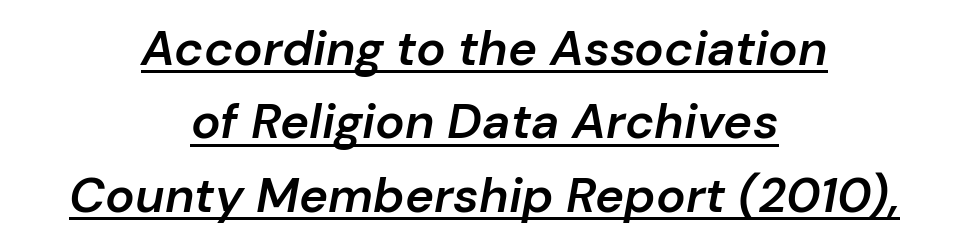
The image shows 49 px semibold type, italic (leaning right); set centered, normal line spacing (1.5x), normal letter spacing, underlined; low stroke contrast and a medium x-height.
